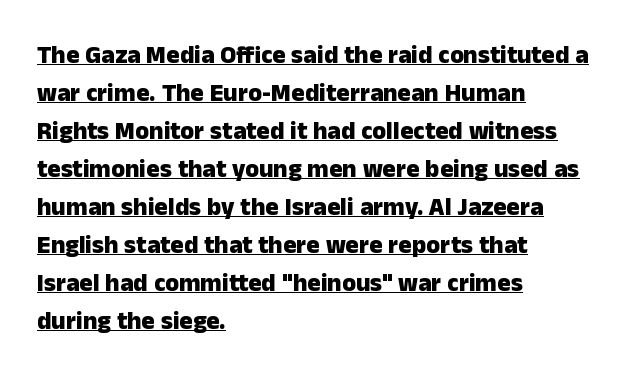
The letters are bold, with thick, heavy strokes. Leading: standard. This sample uses plain, unmodified letter spacing. Caption: multi-line text, flush left, ragged right. Rendered with straight, roman letterforms.
